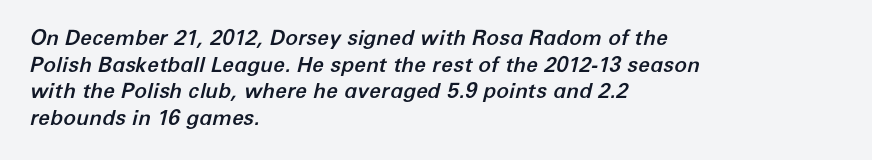
The passage shown leans; its letterforms are oblique. Spacing between characters is what you'd get straight out of the box. The typesetter chose a ragged-right arrangement here. Only glyphs here, with clear space below each row. The block of text has a typical density, with ordinary space between rows.
